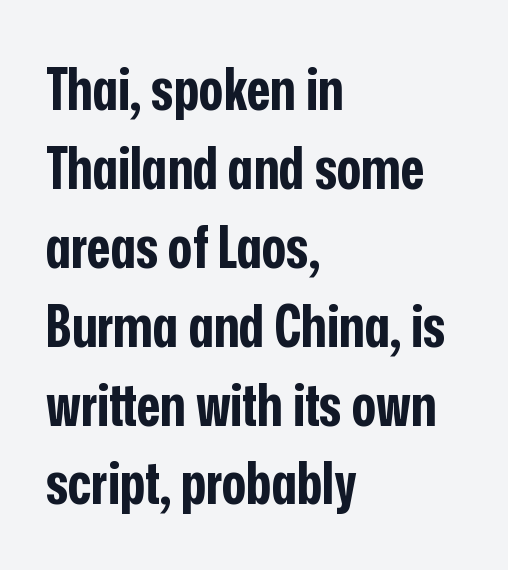
{"serif": "no", "italic": "no", "bold": "yes", "weight": "bold", "width": "condensed", "stroke_contrast": "low", "x_height": "medium", "monospaced": "no", "underline": "no", "align": "left", "line_spacing": "normal", "line_spacing_ratio": 1.36, "letter_spacing": "normal", "letter_spacing_em": 0.0, "glyph_px": 58}
